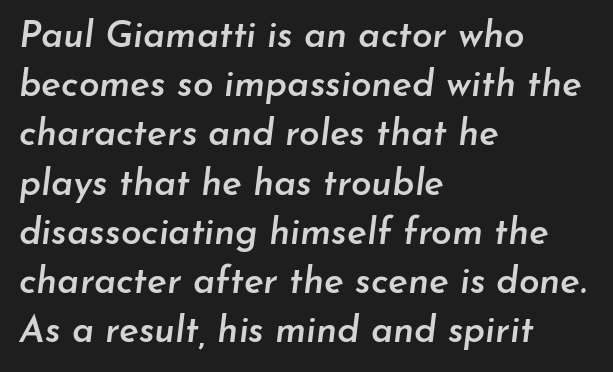
Q: Is the text bold? A: Semi-bold.
Q: Is the text italic (slanted)? A: Yes, it leans right by about 7 degrees.
Q: Is the text underlined? A: No.
Q: How is the paragraph aligned? A: Left-aligned.
Q: Is the spacing between letters normal or unusually wide? A: Normal.
Q: Is the spacing between lines tight, normal or loose? A: Normal.
Q: Width (condensed, normal, or wide)? A: Normal.
Q: Stroke contrast? A: Low.
Q: x-height? A: Small.
Q: Monospaced? A: No.
